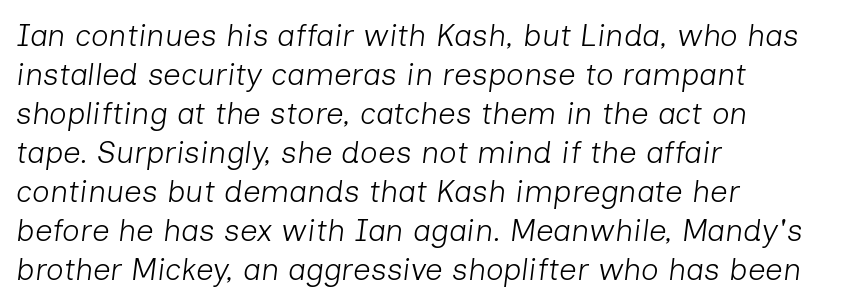
{"italic": "yes", "lean": "right", "slant_degrees": 7, "bold": "no", "weight": "light", "width": "normal", "stroke_contrast": "low", "x_height": "medium", "monospaced": "no", "underline": "no", "align": "left", "line_spacing": "normal", "line_spacing_ratio": 1.26, "letter_spacing": "normal", "letter_spacing_em": 0.0, "glyph_px": 31}
